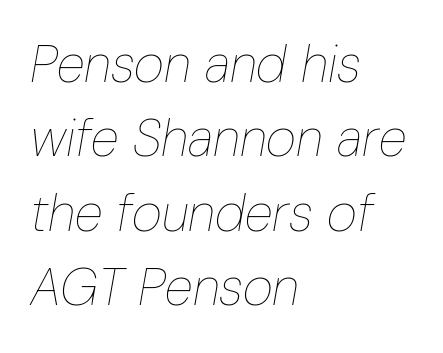
The image shows 52 px thin, condensed type, italic (leaning right); set left-aligned, normal line spacing (1.43x), normal letter spacing, not underlined; low stroke contrast and a medium x-height.
